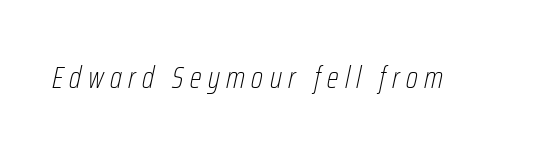
Underlining? Definitely not there. The letters advance in unequal steps, a hallmark of proportional type. When letters slant like this, we call the style italic. Stroke mass is kept to a normal reading level or below.
